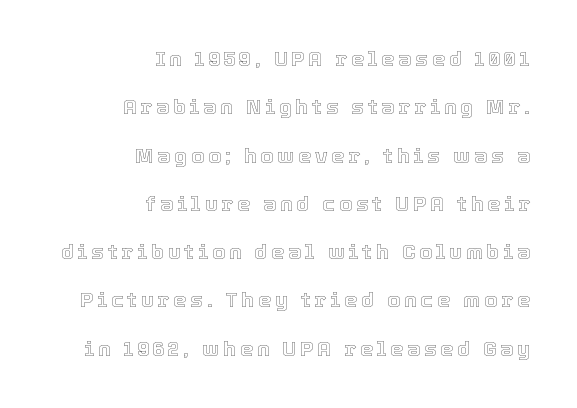
The image shows 21 px text type, upright; set right-aligned, loose line spacing (2.3x), not underlined.
